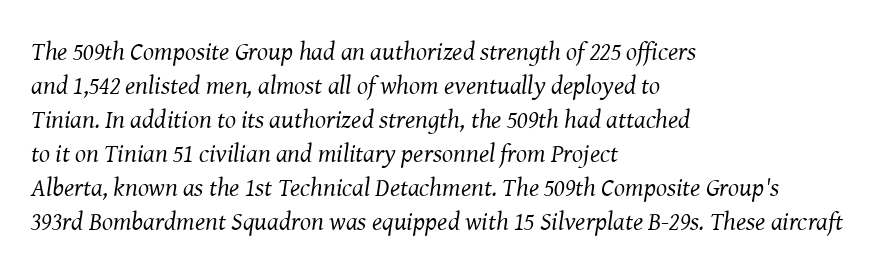
Q: Is the text bold? A: No.
Q: Is the text italic (slanted)? A: Yes, it leans right by about 8 degrees.
Q: Is the text underlined? A: No.
Q: How is the paragraph aligned? A: Left-aligned.
Q: Is the spacing between letters normal or unusually wide? A: Normal.
Q: Is the spacing between lines tight, normal or loose? A: Normal.
